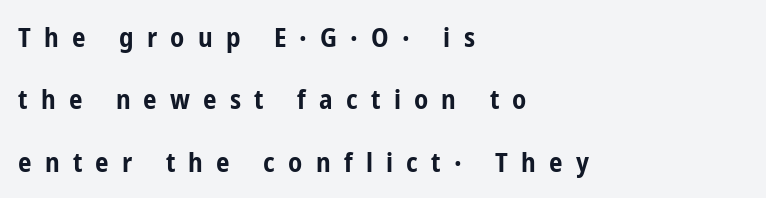
The image shows 27 px bold type, upright; set left-aligned, loose line spacing (2.31x), unusually wide letter spacing (+0.49 em), not underlined.
